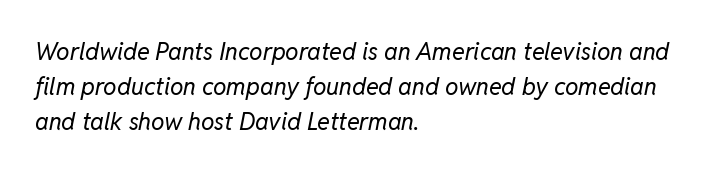
Q: Is the text bold? A: No.
Q: Is the text italic (slanted)? A: Yes, it leans right by about 11 degrees.
Q: Is the text underlined? A: No.
Q: How is the paragraph aligned? A: Left-aligned.
Q: Is the spacing between letters normal or unusually wide? A: Normal.
Q: Is the spacing between lines tight, normal or loose? A: Normal.
